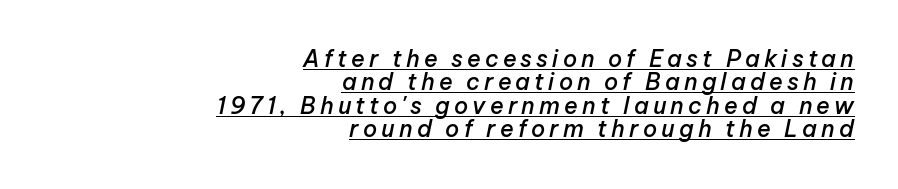
The paragraph has a hard right edge and a soft left edge. The strokes are fattened partway — semibold, not bold. The line-height multiplier appears low, near solid setting. The whole block is typeset with a tilt. The sample's only ornament is a line tracing under the words.
